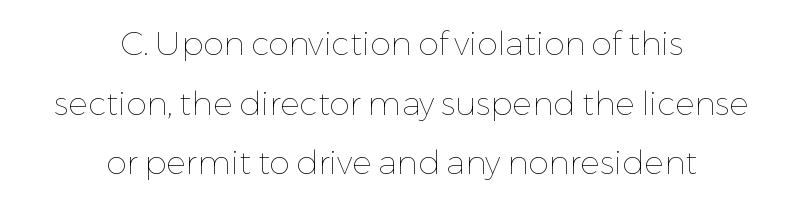
Q: Is the text bold? A: No.
Q: Is the text italic (slanted)? A: No, it is upright.
Q: Is the text underlined? A: No.
Q: How is the paragraph aligned? A: Centered.
Q: Is the spacing between letters normal or unusually wide? A: Normal.
Q: Width (condensed, normal, or wide)? A: Normal.
Q: Stroke contrast? A: Low.
Q: x-height? A: Medium.
Q: Monospaced? A: No.
